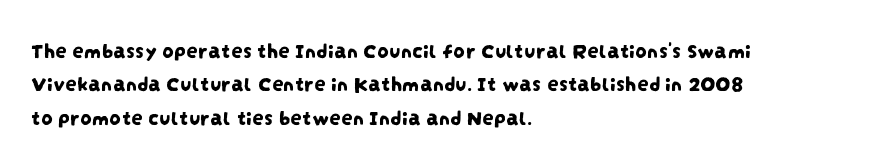
The image shows 23 px text type; set left-aligned, normal line spacing (1.45x), normal letter spacing, not underlined.
